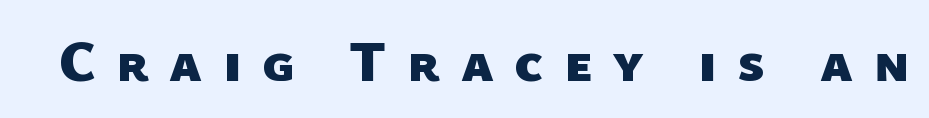
Q: Is the text bold? A: Yes.
Q: Is the typeface a serif or a sans-serif typeface? A: Sans-serif.
Q: Is the text underlined? A: No.
Q: Is the spacing between letters normal or unusually wide? A: Unusually wide.
Q: Width (condensed, normal, or wide)? A: Normal.
Q: Stroke contrast? A: Low.
Q: x-height? A: Medium.
Q: Monospaced? A: No.
